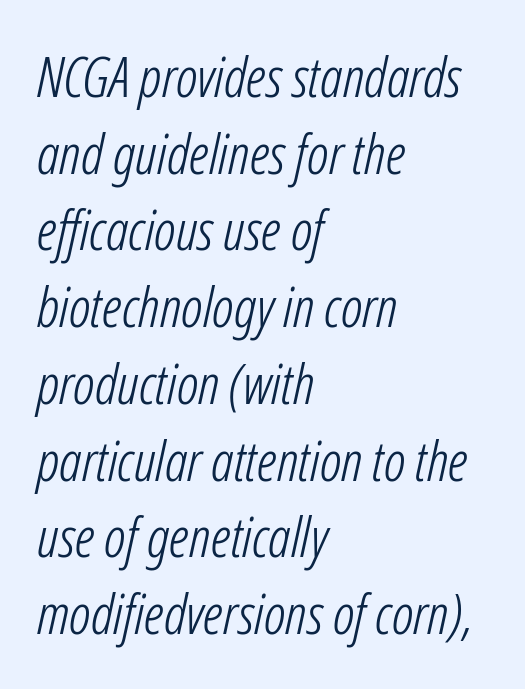
The image shows 56 px light, condensed type, italic (leaning right); set left-aligned, normal line spacing (1.37x), normal letter spacing, not underlined; low stroke contrast and a medium x-height.
